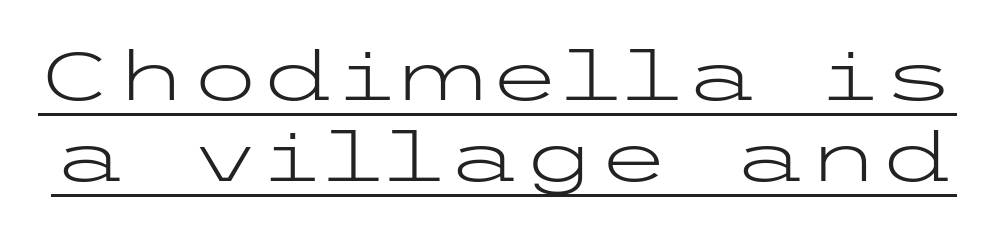
{"serif": "no", "italic": "no", "bold": "no", "weight": "light", "width": "wide", "stroke_contrast": "low", "x_height": "medium", "underline": "yes", "line_spacing_ratio": 1.19, "letter_spacing": "normal", "letter_spacing_em": 0.0, "glyph_px": 68}
